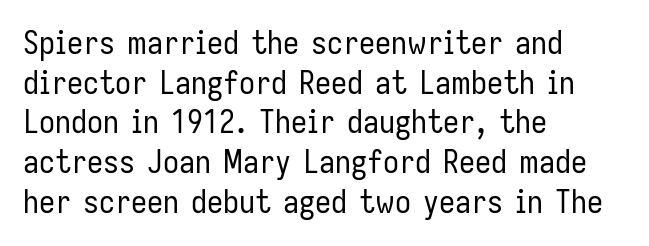
Q: Is the text bold? A: No.
Q: Is the text italic (slanted)? A: No, it is upright.
Q: Is the typeface a serif or a sans-serif typeface? A: Sans-serif.
Q: Is the text underlined? A: No.
Q: How is the paragraph aligned? A: Left-aligned.
Q: Is the spacing between letters normal or unusually wide? A: Normal.
Q: Width (condensed, normal, or wide)? A: Condensed.
Q: Stroke contrast? A: Low.
Q: x-height? A: Medium.
Q: Monospaced? A: No.
